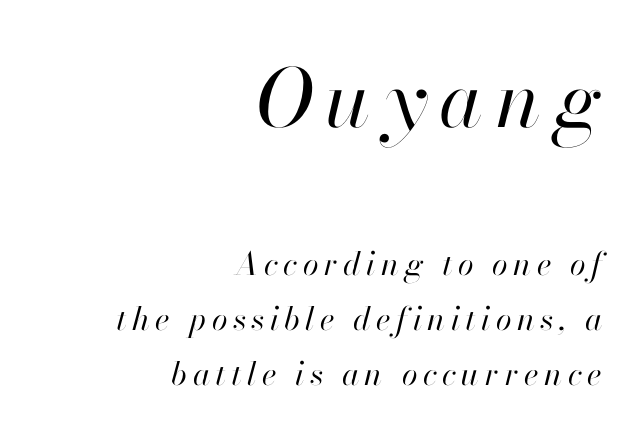
Has an underline been added? It has not. Line endings align vertically; line beginnings do not. This sample uses an oblique cut, with every glyph tilted off the vertical. Which of the two is more prominent by size? The first, at the top.
